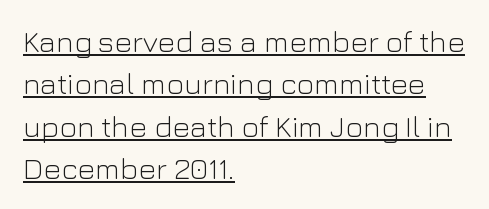
The image shows 30 px light sans-serif type, upright; set left-aligned, normal line spacing (1.41x), normal letter spacing, underlined; low stroke contrast and a medium x-height.
